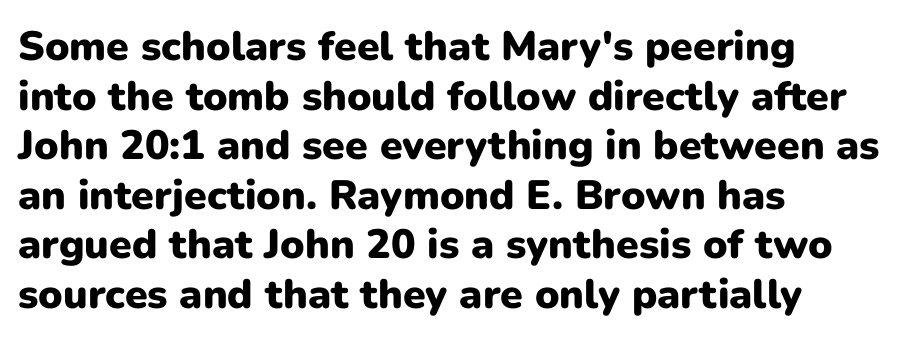
Q: Is the text bold? A: Yes.
Q: Is the text italic (slanted)? A: No, it is upright.
Q: Is the typeface a serif or a sans-serif typeface? A: Sans-serif.
Q: Is the text underlined? A: No.
Q: How is the paragraph aligned? A: Left-aligned.
Q: Is the spacing between letters normal or unusually wide? A: Normal.
Q: Width (condensed, normal, or wide)? A: Normal.
Q: Stroke contrast? A: Low.
Q: x-height? A: Medium.
Q: Monospaced? A: No.
